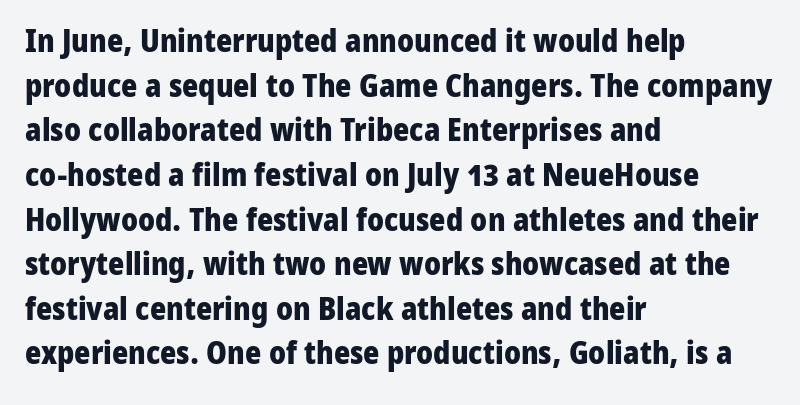
The image shows 31 px heavy sans-serif type, upright; set left-aligned, normal line spacing (1.44x), normal letter spacing, not underlined; low stroke contrast and a medium x-height.
